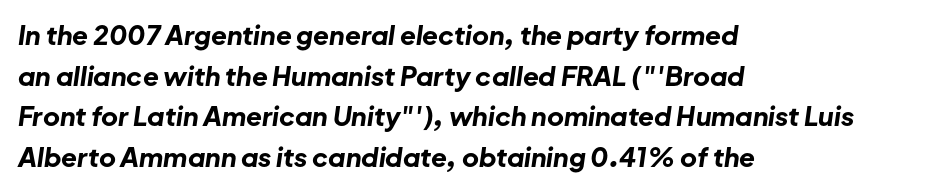
{"italic": "yes", "lean": "right", "slant_degrees": 8, "bold": "yes", "underline": "no", "align": "left", "line_spacing": "normal", "line_spacing_ratio": 1.56, "letter_spacing": "normal", "letter_spacing_em": 0.0, "glyph_px": 26}
